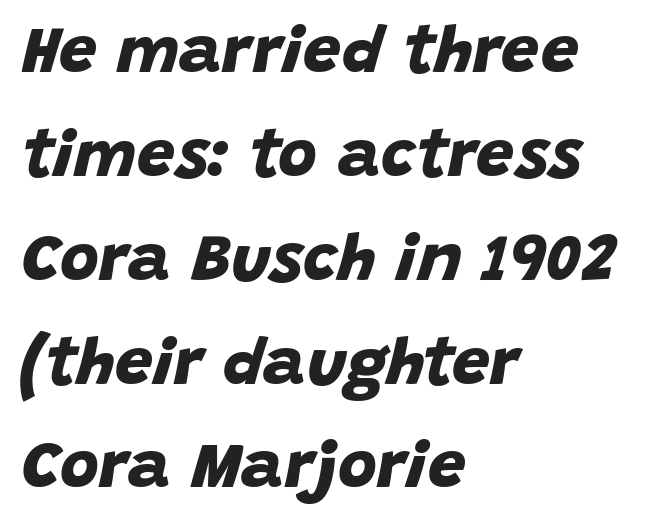
In terms of weight, the rendering is a true, heavy bold. Proportional: the letters do not fall into vertical columns. Horizontal alignment here is leftward, the default for most running prose. Honestly, the row spacing looks completely unremarkable. This rendering features lettering with no underline.
